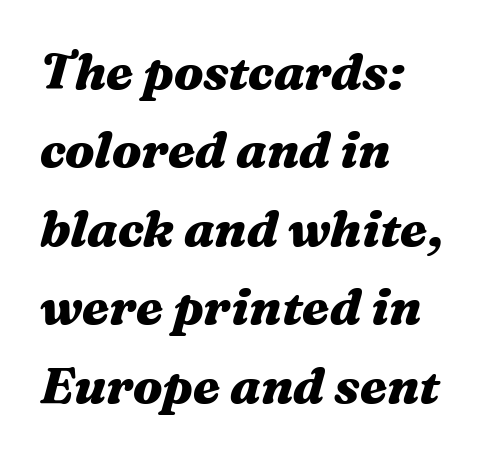
Tall strokes in this sample are angled rather than plumb. The zone under the glyphs is completely vacant. The letterforms sit shoulder to shoulder at normal distance. Horizontal bands of white between lines are of average thickness.
